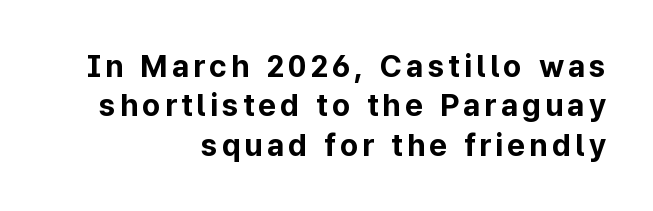
Q: Is the text bold? A: Yes.
Q: Is the text italic (slanted)? A: No, it is upright.
Q: Is the typeface a serif or a sans-serif typeface? A: Sans-serif.
Q: Is the text underlined? A: No.
Q: How is the paragraph aligned? A: Right-aligned.
Q: Is the spacing between lines tight, normal or loose? A: Normal.
Q: Width (condensed, normal, or wide)? A: Normal.
Q: Stroke contrast? A: Low.
Q: x-height? A: Medium.
Q: Monospaced? A: No.
